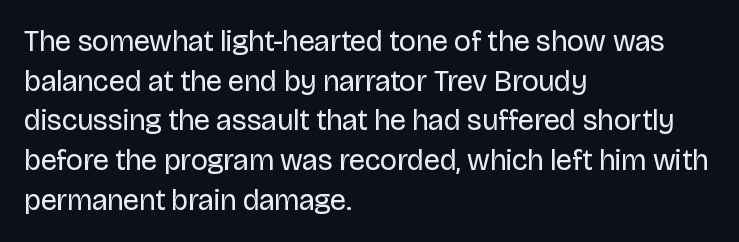
{"serif": "no", "italic": "no", "bold": "no", "weight": "regular", "width": "normal", "stroke_contrast": "low", "x_height": "large", "monospaced": "no", "underline": "no", "align": "left", "line_spacing": "normal", "line_spacing_ratio": 1.37, "letter_spacing": "normal", "letter_spacing_em": 0.0, "glyph_px": 29}
